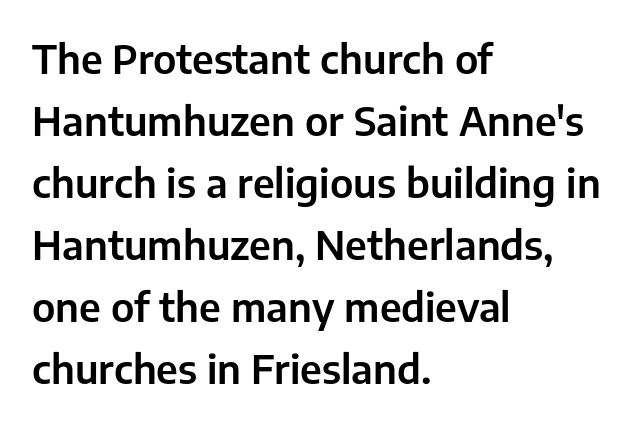
Q: Is the text italic (slanted)? A: No, it is upright.
Q: Is the typeface a serif or a sans-serif typeface? A: Sans-serif.
Q: Is the text underlined? A: No.
Q: How is the paragraph aligned? A: Left-aligned.
Q: Is the spacing between letters normal or unusually wide? A: Normal.
Q: Is the spacing between lines tight, normal or loose? A: Normal.
Q: Width (condensed, normal, or wide)? A: Normal.
Q: Stroke contrast? A: Low.
Q: x-height? A: Medium.
Q: Monospaced? A: No.
